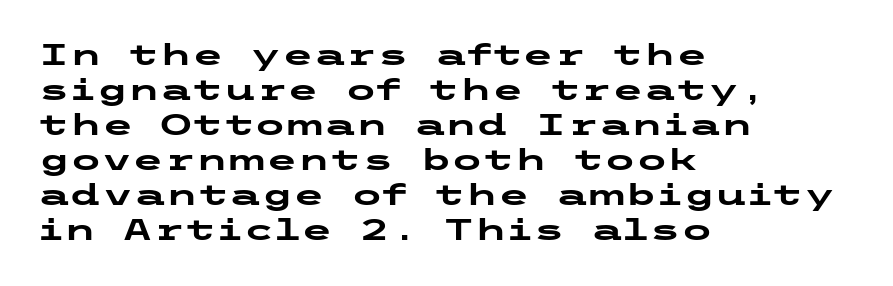
The image shows 29 px heavy, wide sans-serif type, upright; set left-aligned, line spacing 1.21x, normal letter spacing, not underlined; low stroke contrast and a medium x-height.
